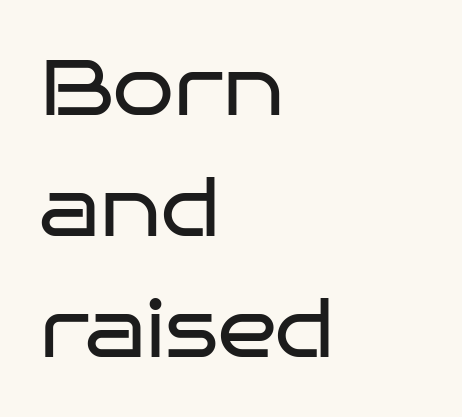
Stroke terminals: plain, sans-serif. Decoration check: the copy has no underline. Stem width sits at or under what a default text font uses. The text block is weighted toward the left margin, trailing off unevenly rightward. The face used here is proportionally spaced, like ordinary book or web type. The space between consecutive lines is moderate.
